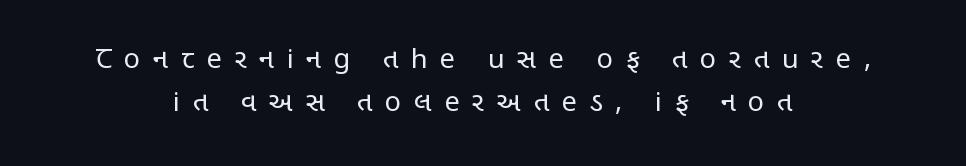
The image shows 27 px text type, upright; set centered, normal line spacing (1.58x), unusually wide letter spacing (+0.47 em), not underlined.
